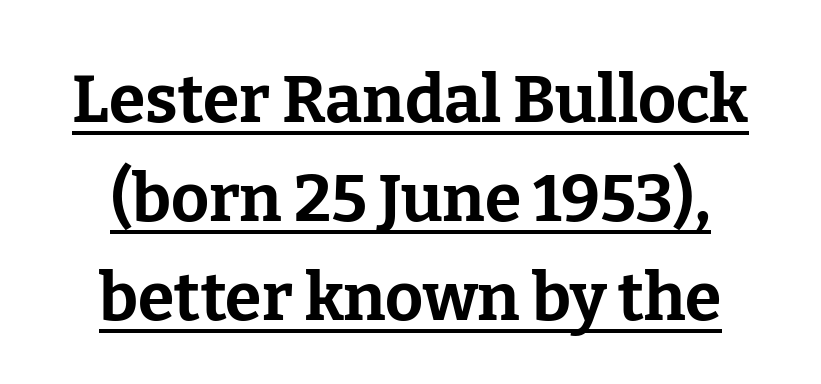
Q: Is the text bold? A: Yes.
Q: Is the text italic (slanted)? A: No, it is upright.
Q: Is the typeface a serif or a sans-serif typeface? A: Serif.
Q: Is the text underlined? A: Yes.
Q: How is the paragraph aligned? A: Centered.
Q: Is the spacing between letters normal or unusually wide? A: Normal.
Q: Is the spacing between lines tight, normal or loose? A: Normal.
Q: Width (condensed, normal, or wide)? A: Normal.
Q: Stroke contrast? A: Low.
Q: x-height? A: Medium.
Q: Monospaced? A: No.
